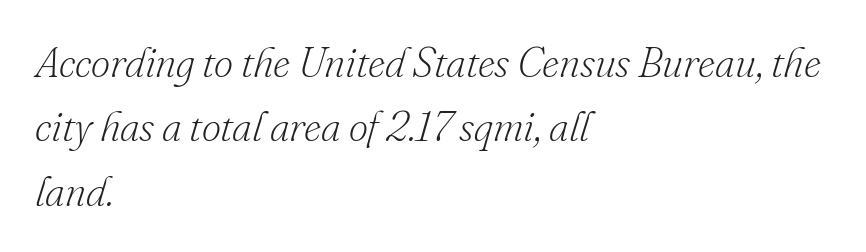
The image shows 42 px light serif type, italic (leaning right); set left-aligned, normal line spacing (1.53x), normal letter spacing, not underlined; low stroke contrast and a small x-height.
